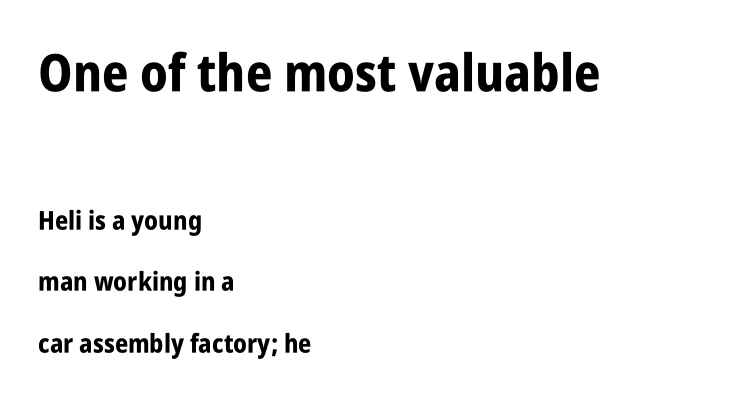
The image shows 52 px bold, condensed sans-serif type, upright; set left-aligned, loose line spacing (2.37x), normal letter spacing, not underlined; the first (top) block is 2.0x larger; low stroke contrast and a large x-height.
